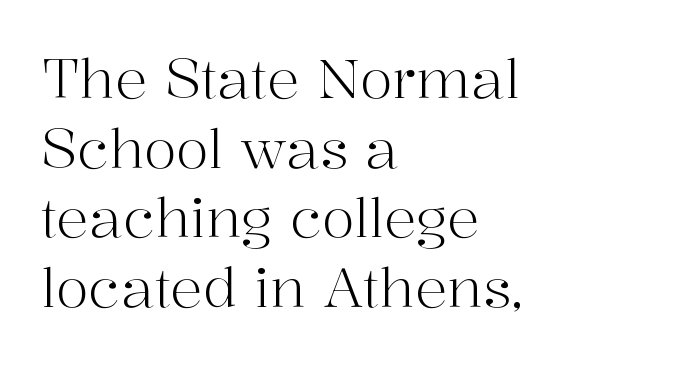
The image shows 54 px light serif type, upright; set left-aligned, normal line spacing (1.29x), normal letter spacing, not underlined; high stroke contrast and a medium x-height.
